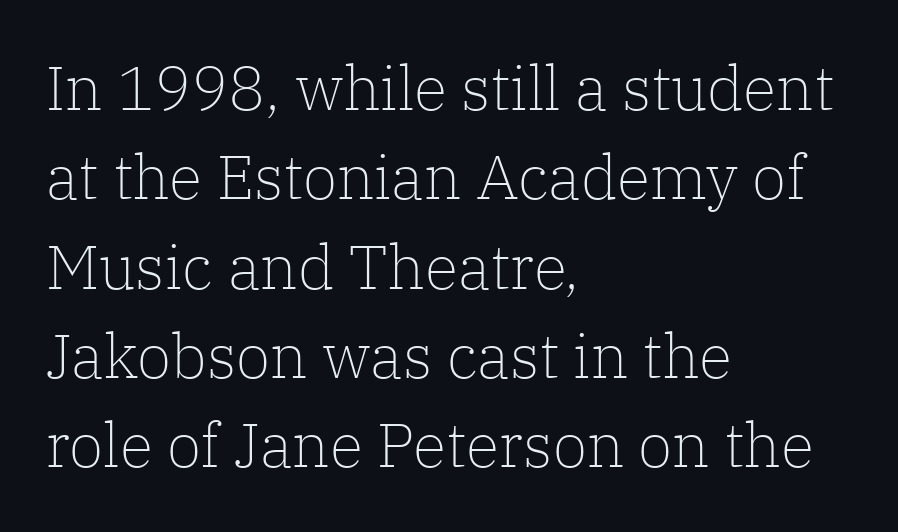
Descender tails drop into unmarked territory. A light-to-regular cut is what we see here. Varying glyph widths throughout — classic text-font behaviour. If you measured baseline to baseline, you'd find a middling distance. The setting favours the left margin, as ordinary paragraphs usually do.
